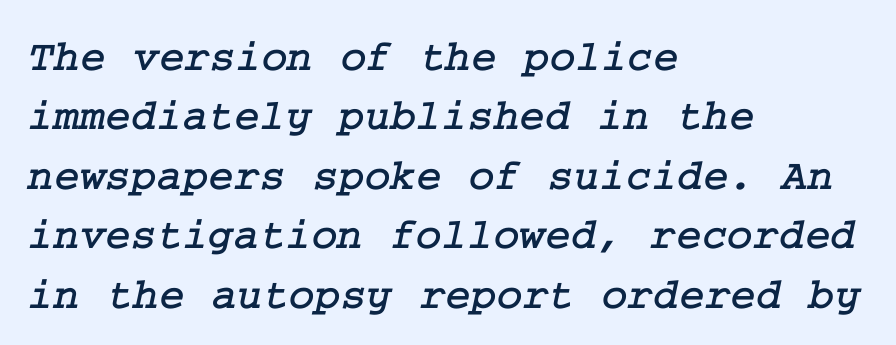
The lines sit at an ordinary, default distance from one another. This rendering uses left alignment, leaving the right contour irregular. A typesetter would label this face a serif. The glyphs are unaccompanied by any horizontal stroke below them.
